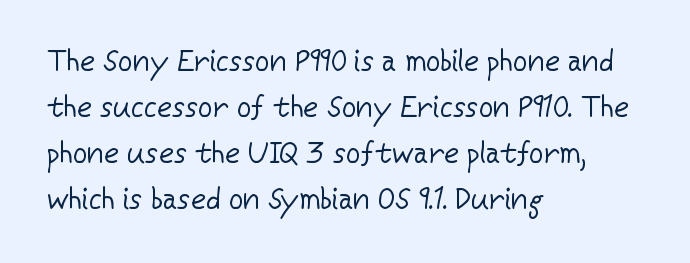
The image shows 29 px regular-weight sans-serif type, upright; set left-aligned, normal line spacing (1.59x), normal letter spacing, not underlined; low stroke contrast and a medium x-height.
